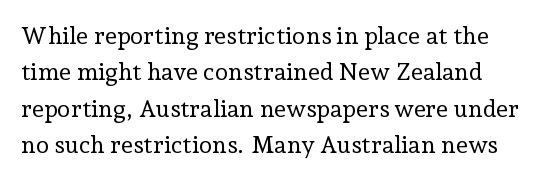
The image shows 24 px text type, upright; set normal line spacing (1.52x), normal letter spacing, not underlined.
